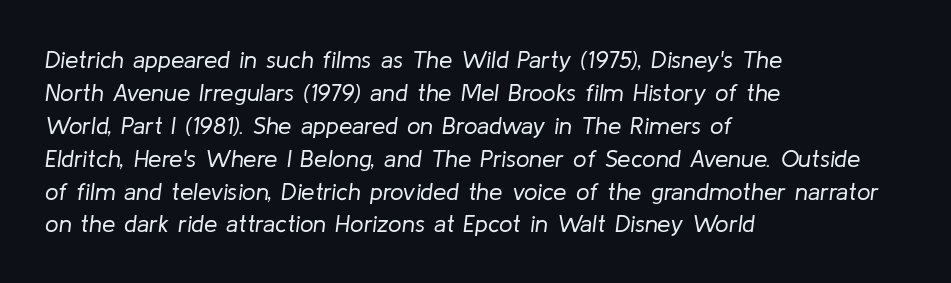
Q: Is the text bold? A: No.
Q: Is the text italic (slanted)? A: Yes, it leans right by about 8 degrees.
Q: Is the text underlined? A: No.
Q: How is the paragraph aligned? A: Left-aligned.
Q: Is the spacing between letters normal or unusually wide? A: Normal.
Q: Is the spacing between lines tight, normal or loose? A: Normal.
